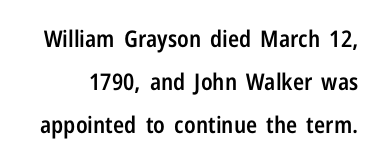
The type is set solid horizontally, with unmodified tracking. If you drew a line through each stem, it would be perfectly vertical. Letters rest on an invisible, unmarked baseline. The typesetting leans somewhat heavy: a semibold.
